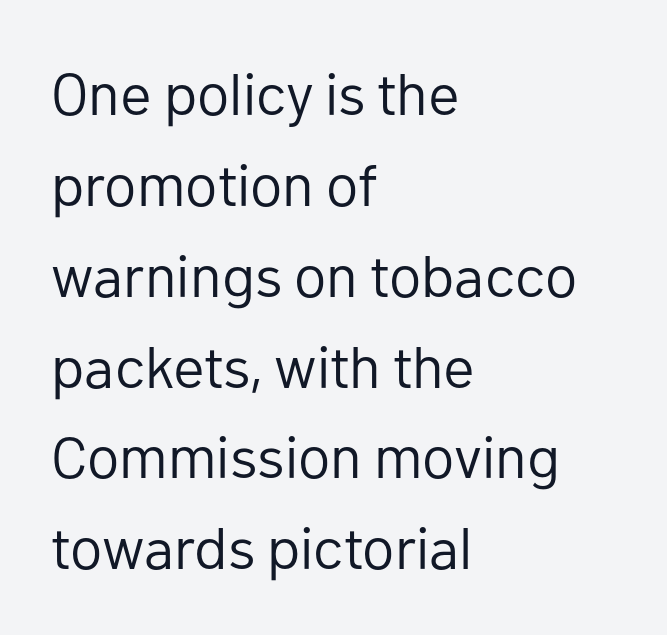
Q: Is the text bold? A: No.
Q: Is the text italic (slanted)? A: No, it is upright.
Q: Is the typeface a serif or a sans-serif typeface? A: Sans-serif.
Q: Is the text underlined? A: No.
Q: How is the paragraph aligned? A: Left-aligned.
Q: Is the spacing between letters normal or unusually wide? A: Normal.
Q: Is the spacing between lines tight, normal or loose? A: Normal.
Q: Width (condensed, normal, or wide)? A: Normal.
Q: Stroke contrast? A: Low.
Q: x-height? A: Medium.
Q: Monospaced? A: No.
